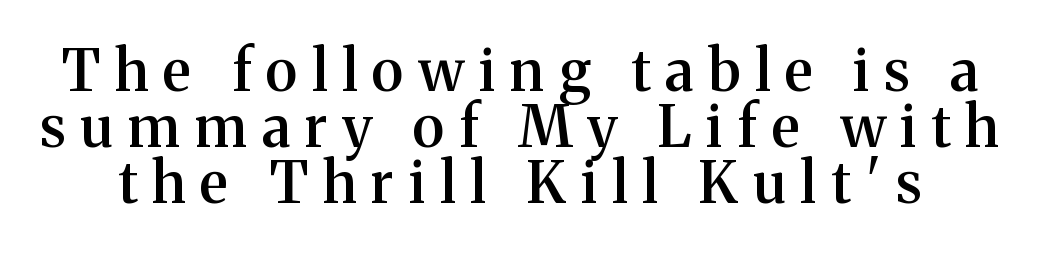
The image shows 57 px semibold serif type, upright; set tight line spacing (0.98x), unusually wide letter spacing (+0.26 em), not underlined; medium stroke contrast and a medium x-height.
